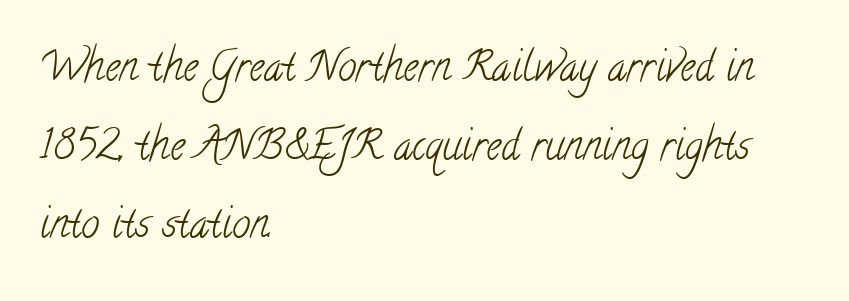
{"bold": "no", "weight": "light", "width": "condensed", "stroke_contrast": "low", "x_height": "small", "monospaced": "no", "underline": "no", "align": "left", "line_spacing": "loose", "line_spacing_ratio": 1.92, "letter_spacing": "normal", "letter_spacing_em": 0.0, "glyph_px": 41}
